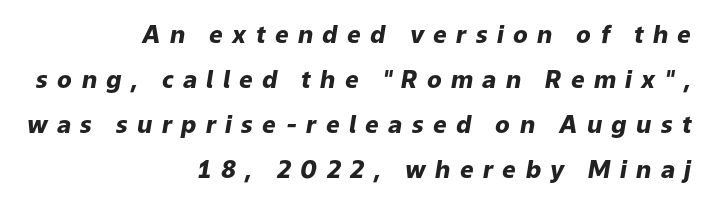
{"italic": "yes", "lean": "right", "slant_degrees": 9, "bold": "yes", "underline": "no", "align": "right", "line_spacing_ratio": 1.87, "letter_spacing": "wide", "letter_spacing_em": 0.39, "glyph_px": 24}
